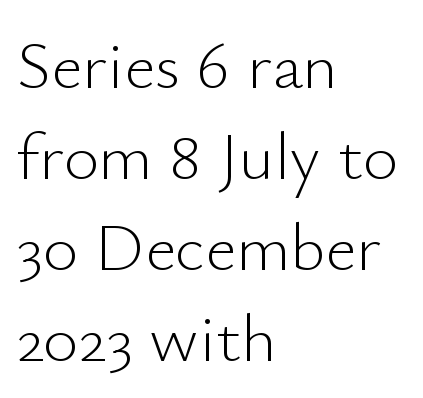
{"serif": "no", "italic": "no", "bold": "no", "weight": "light", "width": "normal", "stroke_contrast": "low", "x_height": "small", "monospaced": "no", "underline": "no", "align": "left", "line_spacing": "normal", "line_spacing_ratio": 1.34, "letter_spacing": "normal", "letter_spacing_em": 0.0, "glyph_px": 68}
